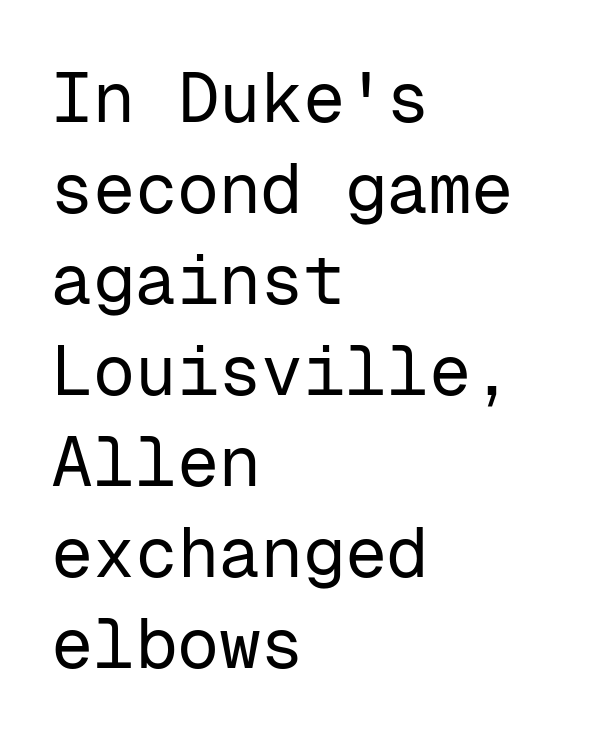
{"serif": "no", "italic": "no", "bold": "no", "weight": "regular", "width": "normal", "stroke_contrast": "low", "x_height": "medium", "monospaced": "yes", "underline": "no", "align": "left", "line_spacing": "normal", "line_spacing_ratio": 1.3, "letter_spacing": "normal", "letter_spacing_em": 0.0, "glyph_px": 70}
